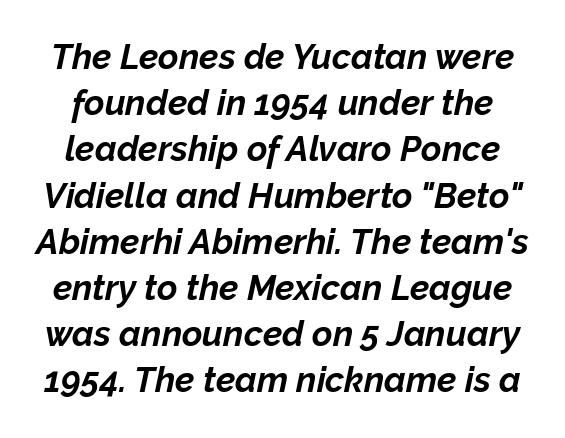
Q: Is the text bold? A: Yes.
Q: Is the text italic (slanted)? A: Yes, it leans right by about 12 degrees.
Q: Is the text underlined? A: No.
Q: Is the spacing between letters normal or unusually wide? A: Normal.
Q: Is the spacing between lines tight, normal or loose? A: Normal.
Q: Width (condensed, normal, or wide)? A: Normal.
Q: Stroke contrast? A: Low.
Q: x-height? A: Medium.
Q: Monospaced? A: No.
